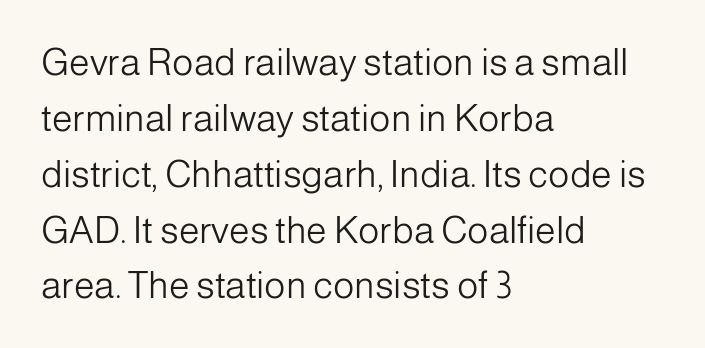
The image shows 37 px light sans-serif type, upright; set left-aligned, normal line spacing (1.51x), normal letter spacing, not underlined; low stroke contrast and a medium x-height.
